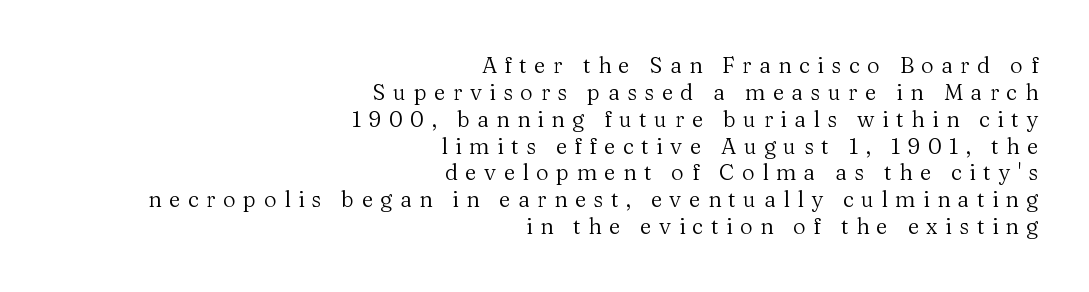
The image shows 22 px text type, upright; set right-aligned, line spacing 1.22x, unusually wide letter spacing (+0.34 em), not underlined.
